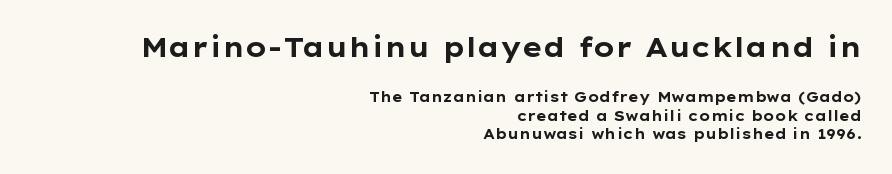
A typesetter would mark this as roman, not italic. How heavy is the stroke? Heavy — this is a bold. How would I describe the line gaps? Plain and ordinary. This sample uses plain, unmodified letter spacing. Anything drawn beneath the words? Only blank space. The lines in this sample share a right terminus and differ only in where they begin.
